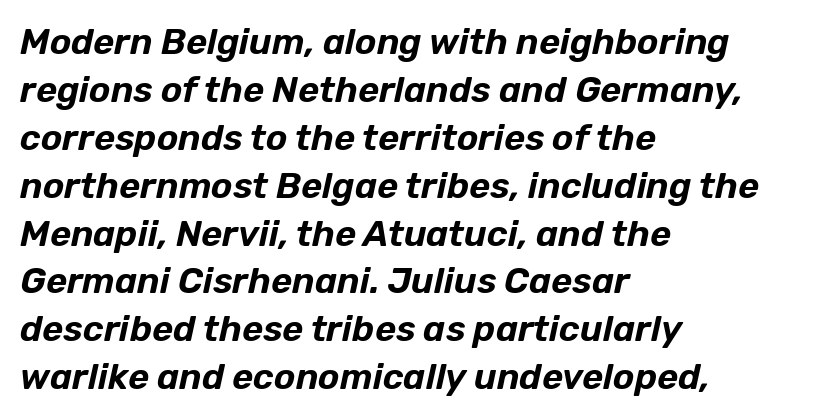
The typesetter chose a ragged-right arrangement here. The horizontal fit of the characters is conventional and even. Successive baselines arrive at the customary interval. The foot of each line stays bare and open.
